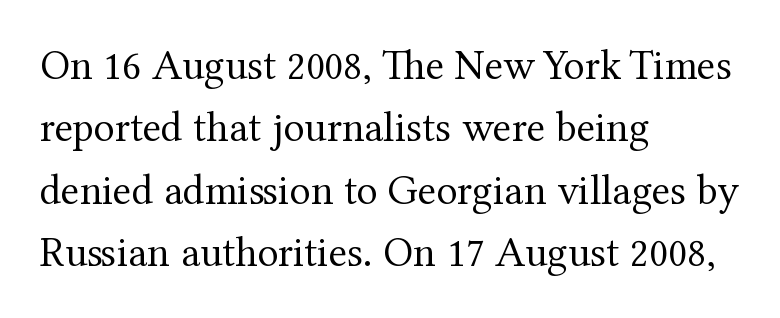
{"serif": "yes", "italic": "no", "bold": "no", "weight": "regular", "width": "normal", "stroke_contrast": "medium", "x_height": "medium", "monospaced": "no", "underline": "no", "align": "left", "line_spacing": "normal", "line_spacing_ratio": 1.45, "letter_spacing": "normal", "letter_spacing_em": 0.0, "glyph_px": 43}
